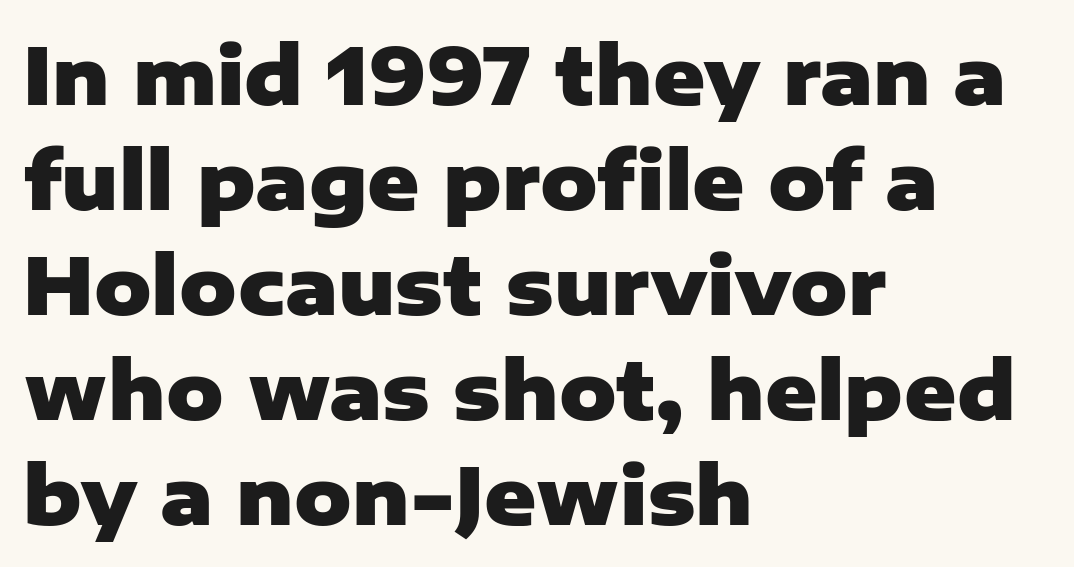
Q: Is the text bold? A: Yes.
Q: Is the text italic (slanted)? A: No, it is upright.
Q: Is the typeface a serif or a sans-serif typeface? A: Sans-serif.
Q: Is the text underlined? A: No.
Q: How is the paragraph aligned? A: Left-aligned.
Q: Is the spacing between letters normal or unusually wide? A: Normal.
Q: Is the spacing between lines tight, normal or loose? A: Normal.
Q: Width (condensed, normal, or wide)? A: Normal.
Q: Stroke contrast? A: Low.
Q: x-height? A: Medium.
Q: Monospaced? A: No.
